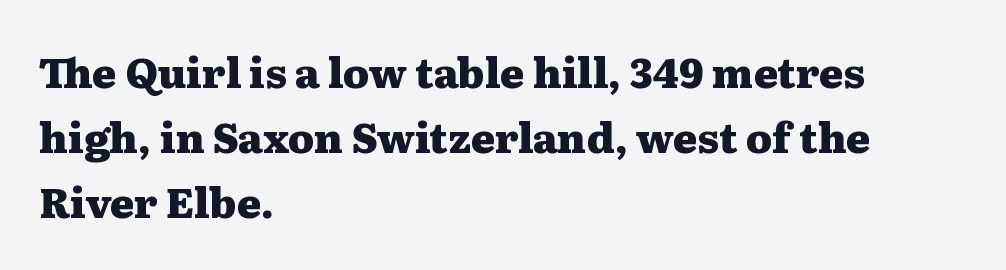
A typesetter would call this proportional, since set widths differ per character. The glyphs have the mass of a bold cut. Small tapered or slab feet sit at the stroke ends, so this counts as serif. Every stem runs plumb, perpendicular to the baseline. Each row of text sits above clean, open space. Letter spacing: default.
